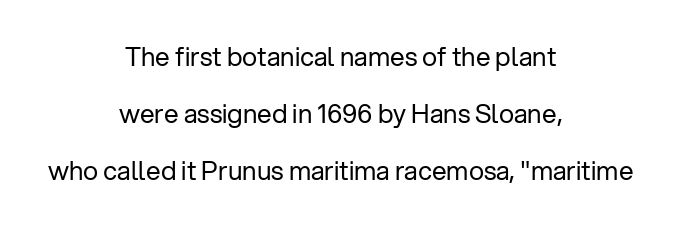
{"italic": "no", "bold": "no", "underline": "no", "align": "center", "line_spacing": "loose", "line_spacing_ratio": 2.19, "letter_spacing": "normal", "letter_spacing_em": 0.0, "glyph_px": 26}
